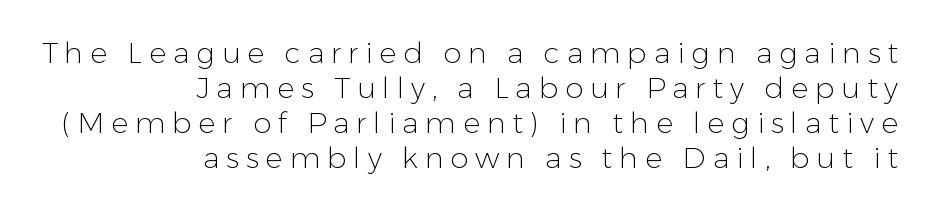
Q: Is the text bold? A: No.
Q: Is the text italic (slanted)? A: No, it is upright.
Q: Is the typeface a serif or a sans-serif typeface? A: Sans-serif.
Q: Is the text underlined? A: No.
Q: How is the paragraph aligned? A: Right-aligned.
Q: Is the spacing between letters normal or unusually wide? A: Unusually wide.
Q: Width (condensed, normal, or wide)? A: Normal.
Q: Stroke contrast? A: Low.
Q: x-height? A: Medium.
Q: Monospaced? A: No.
